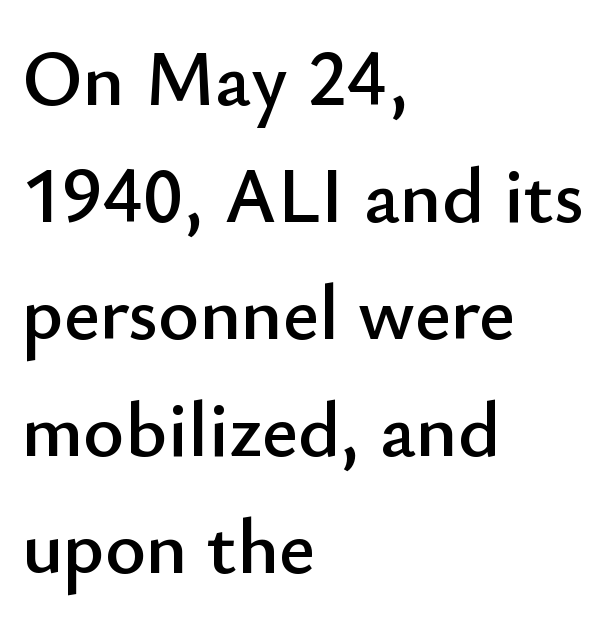
{"serif": "no", "italic": "no", "width": "normal", "stroke_contrast": "low", "x_height": "small", "monospaced": "no", "underline": "no", "align": "left", "line_spacing": "normal", "line_spacing_ratio": 1.5, "letter_spacing": "normal", "letter_spacing_em": 0.0, "glyph_px": 78}
